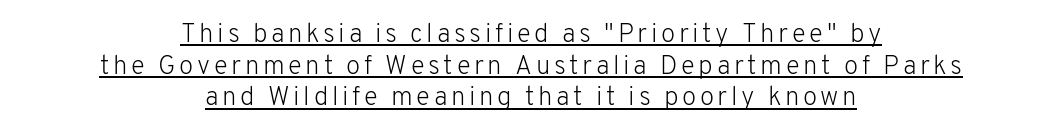
The typesetter chose a symmetrical, centered arrangement here. What decoration does the sample have? An underline. Every stem runs plumb, perpendicular to the baseline. Weight: regular or lighter.
